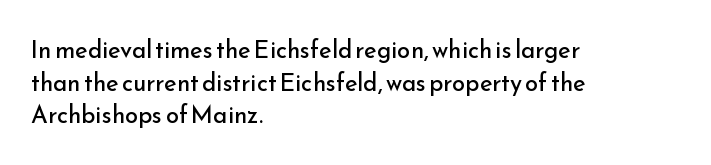
Q: Is the text bold? A: No.
Q: Is the text italic (slanted)? A: No, it is upright.
Q: Is the text underlined? A: No.
Q: How is the paragraph aligned? A: Left-aligned.
Q: Is the spacing between letters normal or unusually wide? A: Normal.
Q: Is the spacing between lines tight, normal or loose? A: Normal.
